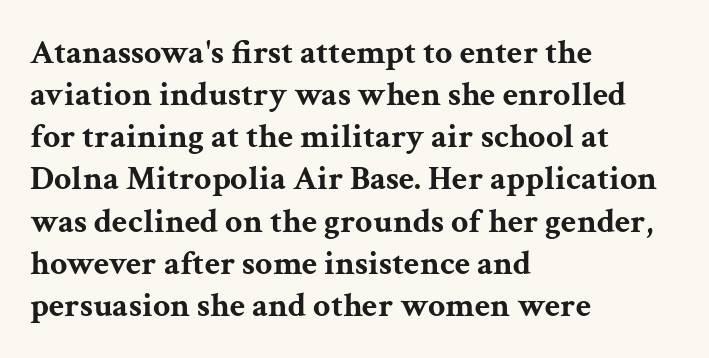
Q: Is the text bold? A: Yes.
Q: Is the text italic (slanted)? A: No, it is upright.
Q: Is the typeface a serif or a sans-serif typeface? A: Serif.
Q: Is the text underlined? A: No.
Q: How is the paragraph aligned? A: Left-aligned.
Q: Is the spacing between letters normal or unusually wide? A: Normal.
Q: Width (condensed, normal, or wide)? A: Wide.
Q: Stroke contrast? A: Medium.
Q: x-height? A: Medium.
Q: Monospaced? A: No.
